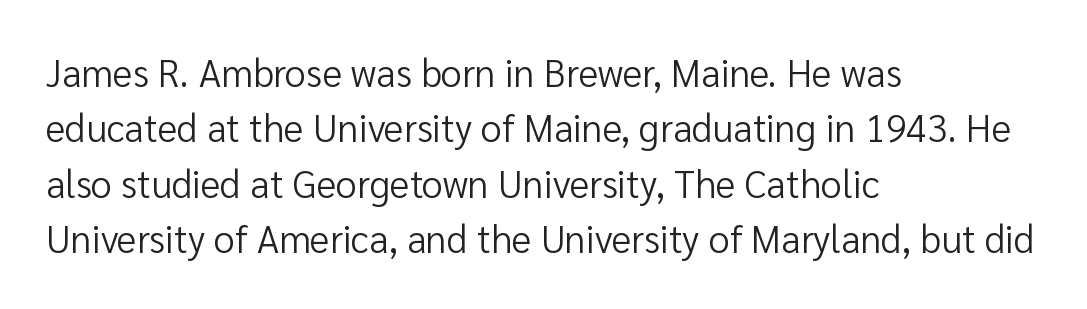
{"serif": "no", "italic": "no", "bold": "no", "weight": "regular", "width": "normal", "stroke_contrast": "low", "x_height": "medium", "monospaced": "no", "underline": "no", "align": "left", "line_spacing": "normal", "line_spacing_ratio": 1.46, "letter_spacing": "normal", "letter_spacing_em": 0.0, "glyph_px": 38}
